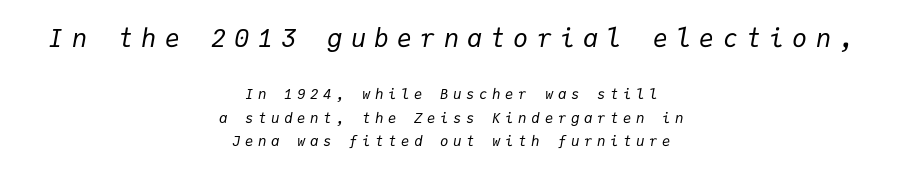
{"italic": "yes", "lean": "right", "slant_degrees": 9, "bold": "no", "underline": "no", "align": "center", "line_spacing": "normal", "line_spacing_ratio": 1.68, "letter_spacing": "wide", "letter_spacing_em": 0.33, "larger_block": "first", "size_ratio": 1.79, "glyph_px": 25}
